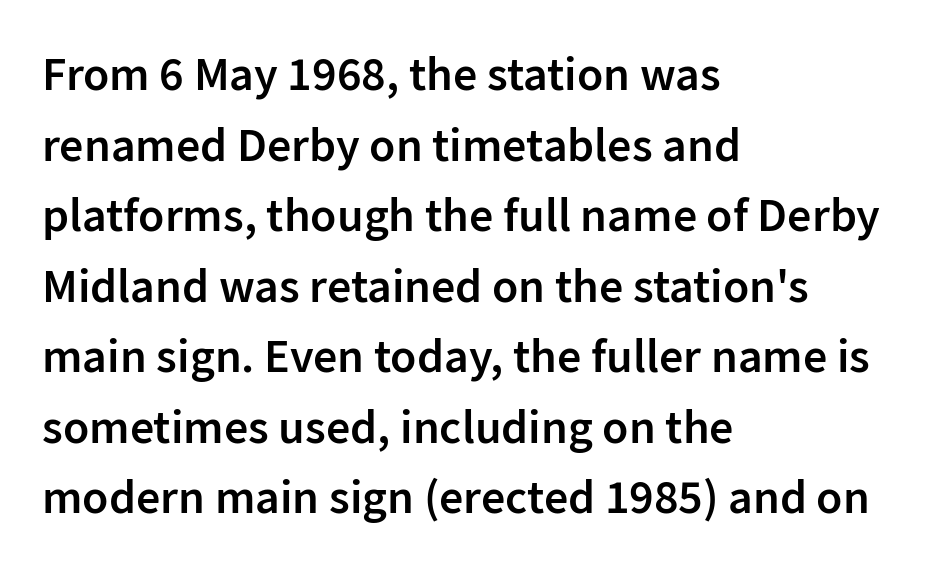
{"serif": "no", "italic": "no", "bold": "semi", "weight": "semibold", "width": "normal", "stroke_contrast": "low", "x_height": "medium", "monospaced": "no", "underline": "no", "align": "left", "line_spacing": "normal", "line_spacing_ratio": 1.47, "letter_spacing": "normal", "letter_spacing_em": 0.0, "glyph_px": 48}
